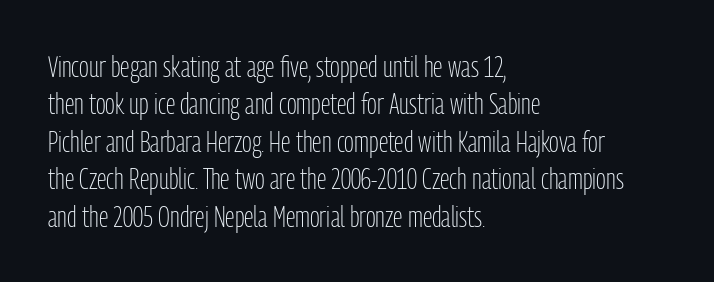
{"serif": "no", "italic": "no", "bold": "no", "weight": "light", "width": "condensed", "stroke_contrast": "low", "x_height": "medium", "monospaced": "no", "underline": "no", "align": "left", "line_spacing": "normal", "line_spacing_ratio": 1.29, "letter_spacing": "normal", "letter_spacing_em": 0.0, "glyph_px": 29}
